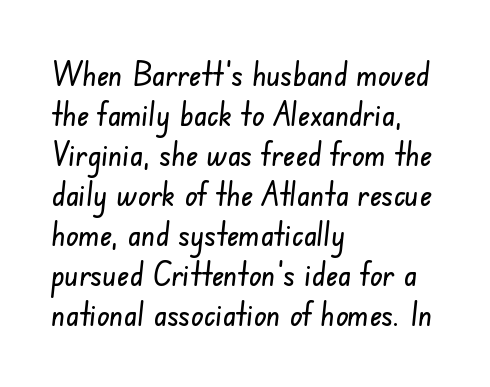
Q: Is the typeface a serif or a sans-serif typeface? A: Sans-serif.
Q: Is the text underlined? A: No.
Q: How is the paragraph aligned? A: Left-aligned.
Q: Is the spacing between letters normal or unusually wide? A: Normal.
Q: Width (condensed, normal, or wide)? A: Condensed.
Q: Stroke contrast? A: Low.
Q: x-height? A: Small.
Q: Monospaced? A: No.
